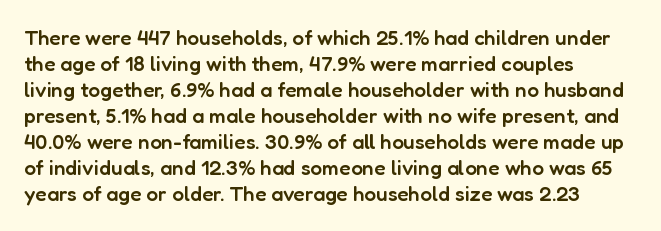
{"italic": "no", "bold": "semi", "underline": "no", "align": "left", "line_spacing_ratio": 1.24, "letter_spacing": "normal", "letter_spacing_em": 0.0, "glyph_px": 21}
